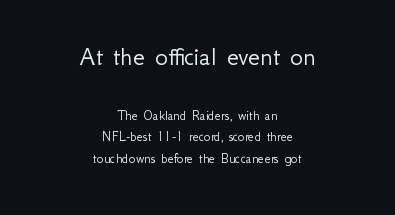
Just letters on the line, the space beneath them empty. How are the letters spaced? Ordinarily, with no added tracking. The font sits on the lighter half of the weight spectrum, regular included. Type size steps down from the first block to the second. Quick note: interline space is typical. Characters remain perfectly vertical along every line.
